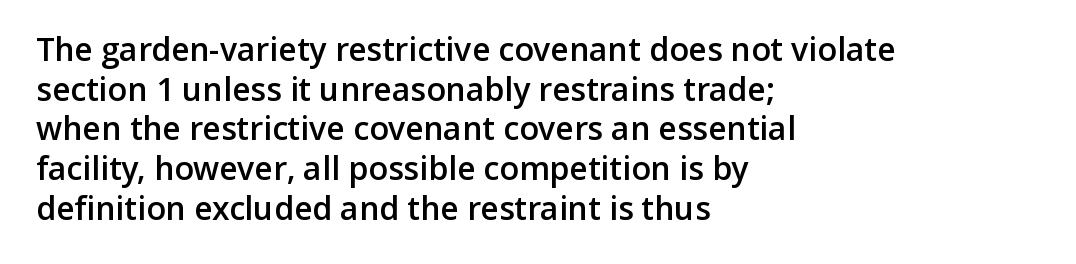
{"serif": "no", "italic": "no", "bold": "semi", "weight": "semibold", "width": "normal", "stroke_contrast": "low", "x_height": "medium", "monospaced": "no", "underline": "no", "align": "left", "line_spacing_ratio": 1.24, "letter_spacing": "normal", "letter_spacing_em": 0.0, "glyph_px": 32}
